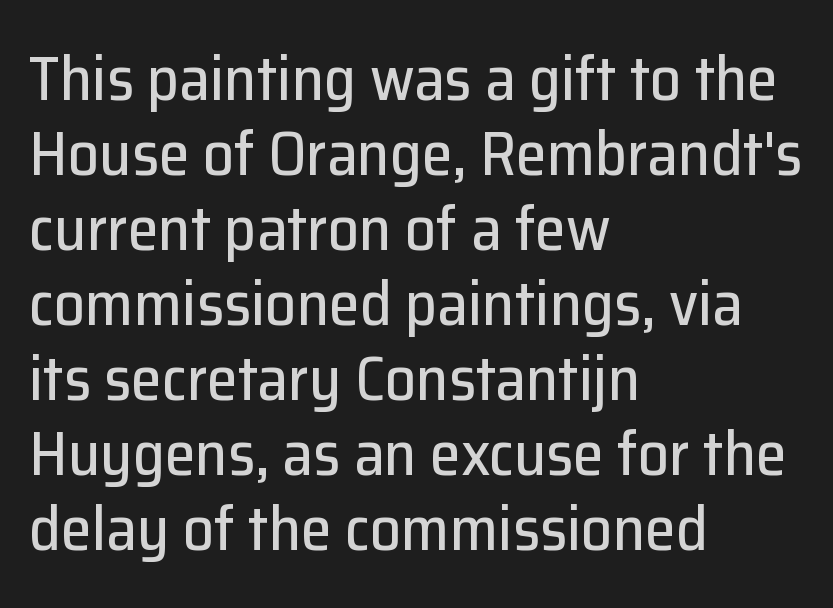
Students, note that the glyphs here touch the page at normal intervals. Only glyphs here, with clear space below each row. A sans-serif font was chosen for this passage. The axis of the letterforms is exactly vertical. Layout note: lines flush left.
